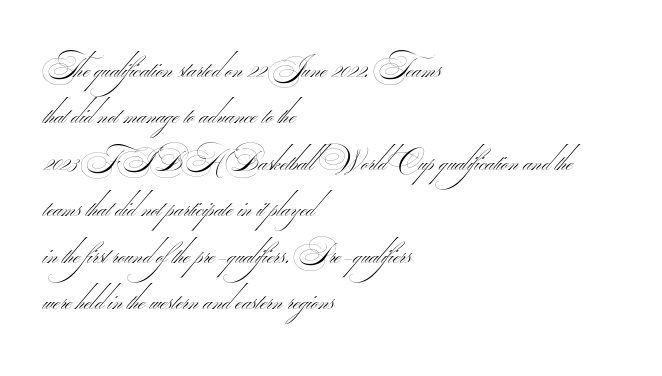
{"serif": "no", "bold": "no", "weight": "thin", "width": "wide", "stroke_contrast": "medium", "monospaced": "no", "underline": "no", "align": "left", "line_spacing": "normal", "line_spacing_ratio": 1.6, "letter_spacing": "normal", "letter_spacing_em": 0.0, "glyph_px": 29}
